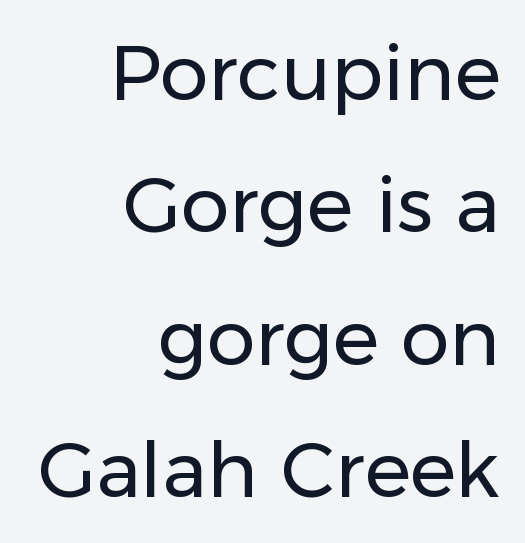
A sans-serif font was chosen for this passage. Heft: none added — not bold. You could not count columns in this text — the font is proportionally spaced. The lettering holds an erect, upright posture throughout. Words appear dense and cohesive because spacing is normal.
